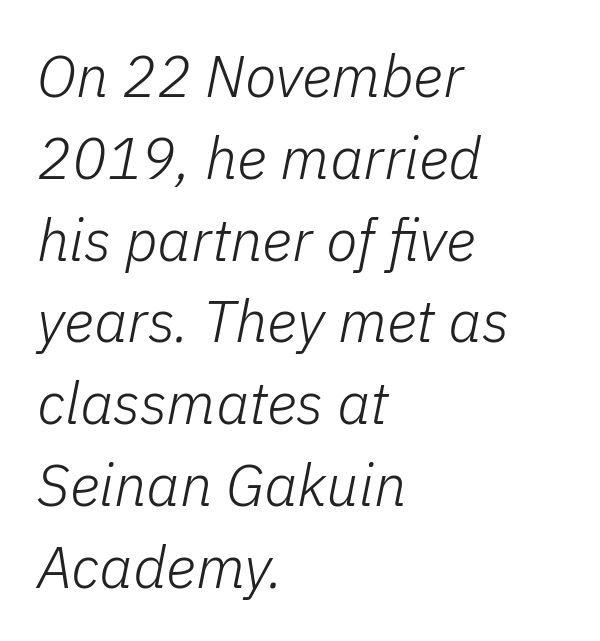
Whoever set this chose a conventional vertical rhythm. Inter-character spacing is left at the font's built-in metrics. Alignment: flush left. These glyphs show unthickened strokes, regular width or finer. Slant detected: the letters are inclined. The baseline area is clear.
